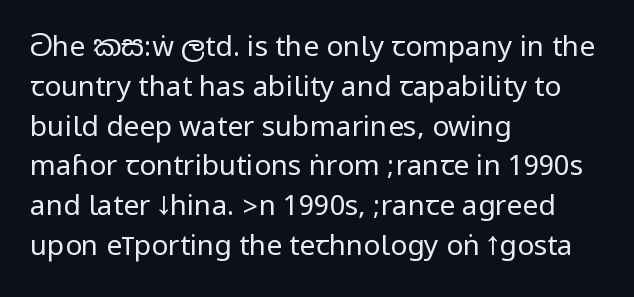
{"serif": "no", "italic": "no", "bold": "no", "weight": "regular", "width": "condensed", "stroke_contrast": "low", "underline": "no", "align": "left", "line_spacing": "normal", "line_spacing_ratio": 1.42, "letter_spacing": "normal", "letter_spacing_em": 0.0, "glyph_px": 28}
